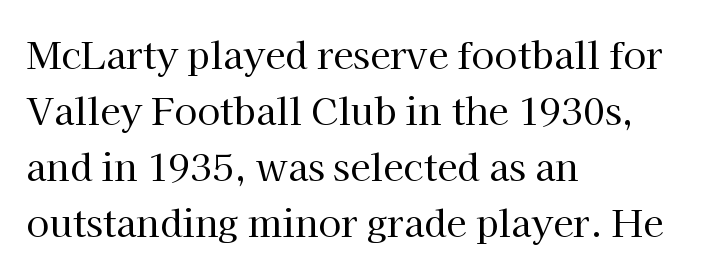
Q: Is the text bold? A: No.
Q: Is the text italic (slanted)? A: No, it is upright.
Q: Is the typeface a serif or a sans-serif typeface? A: Serif.
Q: Is the text underlined? A: No.
Q: How is the paragraph aligned? A: Left-aligned.
Q: Is the spacing between letters normal or unusually wide? A: Normal.
Q: Is the spacing between lines tight, normal or loose? A: Normal.
Q: Width (condensed, normal, or wide)? A: Normal.
Q: Stroke contrast? A: High.
Q: x-height? A: Medium.
Q: Monospaced? A: No.
